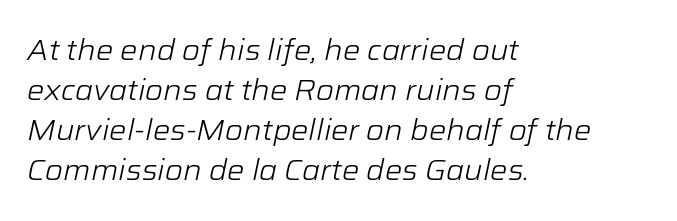
Words float on clear page, feet unadorned. The vertical gap from one line to the next is medium. This sample uses an oblique cut, with every glyph tilted off the vertical. The letterforms sit at book weight or below. The passage shown has conventional tracking throughout. In CSS terms this would be text-align: left.
